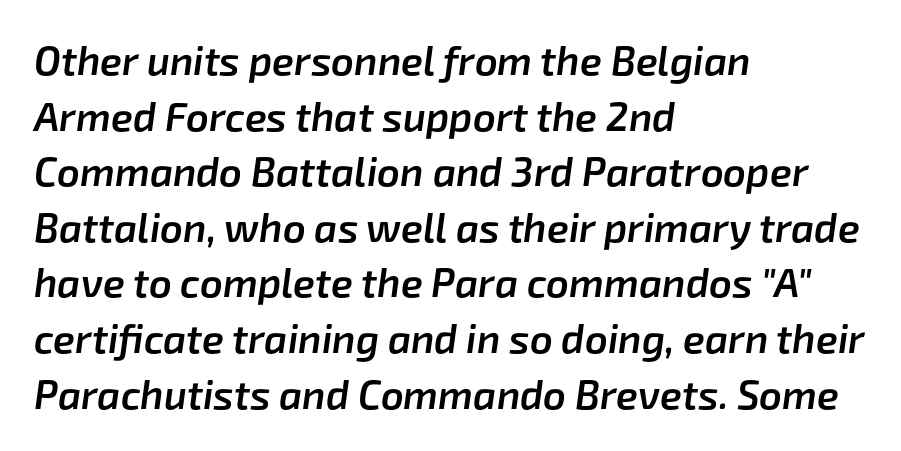
{"italic": "yes", "lean": "right", "slant_degrees": 8, "bold": "semi", "weight": "semibold", "width": "normal", "stroke_contrast": "low", "x_height": "medium", "monospaced": "no", "underline": "no", "align": "left", "line_spacing": "normal", "line_spacing_ratio": 1.39, "letter_spacing": "normal", "letter_spacing_em": 0.0, "glyph_px": 40}
